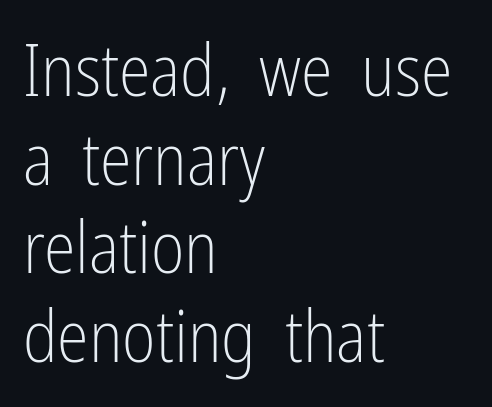
The text block is weighted toward the left margin, trailing off unevenly rightward. The weight tops out at a normal text grade. You could call the tracking neutral — neither tight nor loose. Proportional: the letters do not fall into vertical columns. No italicization has been applied; the sample stays upright. The string is rendered with underlining switched off.
